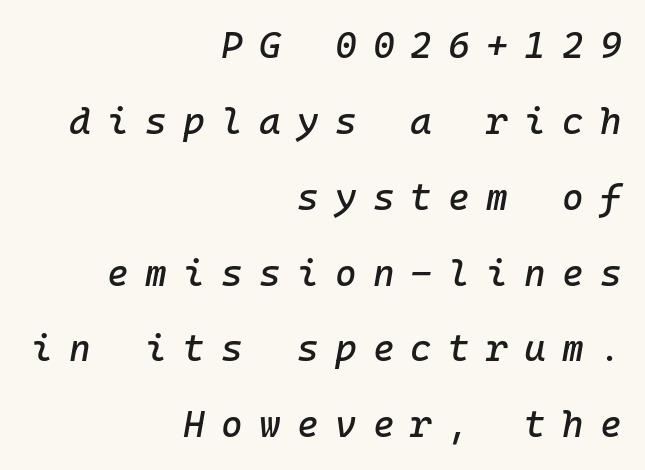
{"italic": "yes", "lean": "right", "slant_degrees": 10, "width": "normal", "stroke_contrast": "low", "x_height": "medium", "underline": "no", "align": "right", "line_spacing": "loose", "line_spacing_ratio": 2.05, "letter_spacing": "wide", "letter_spacing_em": 0.44, "glyph_px": 37}
